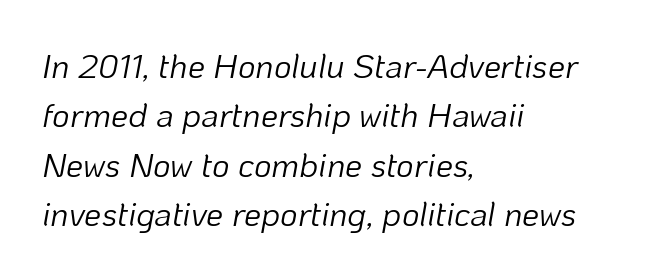
{"italic": "yes", "lean": "right", "slant_degrees": 10, "bold": "no", "weight": "light", "width": "normal", "stroke_contrast": "low", "x_height": "medium", "monospaced": "no", "underline": "no", "align": "left", "line_spacing": "normal", "line_spacing_ratio": 1.45, "letter_spacing": "normal", "letter_spacing_em": 0.0, "glyph_px": 34}
